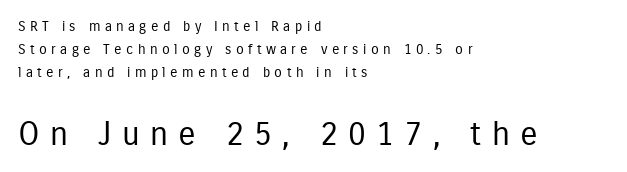
{"serif": "no", "italic": "no", "bold": "no", "weight": "regular", "width": "condensed", "stroke_contrast": "low", "x_height": "medium", "monospaced": "no", "underline": "no", "align": "left", "line_spacing": "normal", "line_spacing_ratio": 1.65, "letter_spacing": "wide", "letter_spacing_em": 0.31, "larger_block": "second", "size_ratio": 2.36, "glyph_px": 33}
